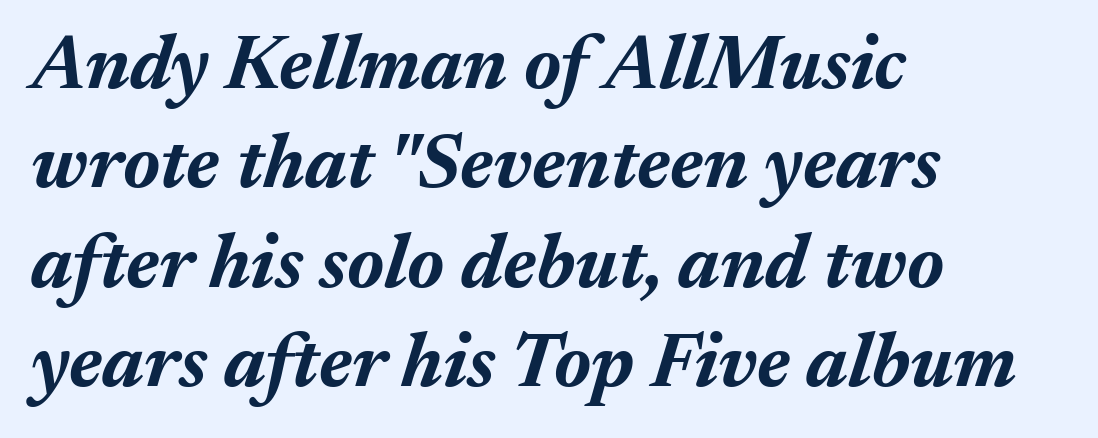
Vertically, the passage feels balanced, rows spaced as you'd expect. The setting favours the left margin, as ordinary paragraphs usually do. The words here are not underlined. In terms of letterspacing, this is plain default setting.
